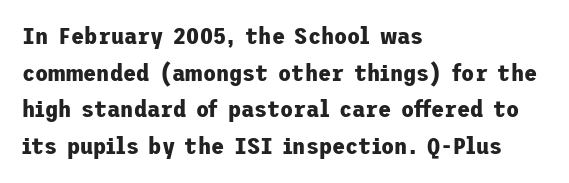
The image shows 24 px bold type, upright; set left-aligned, normal line spacing (1.53x), normal letter spacing, not underlined.
